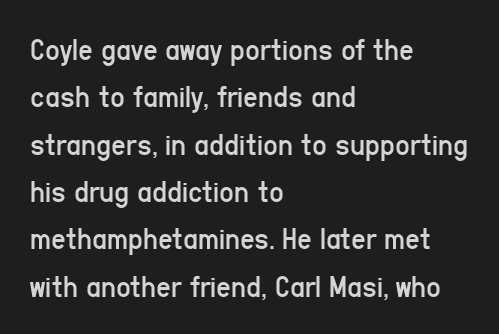
{"serif": "no", "italic": "no", "bold": "no", "weight": "regular", "width": "condensed", "stroke_contrast": "low", "x_height": "medium", "monospaced": "no", "underline": "no", "align": "left", "line_spacing": "normal", "line_spacing_ratio": 1.48, "letter_spacing": "normal", "letter_spacing_em": 0.0, "glyph_px": 32}
